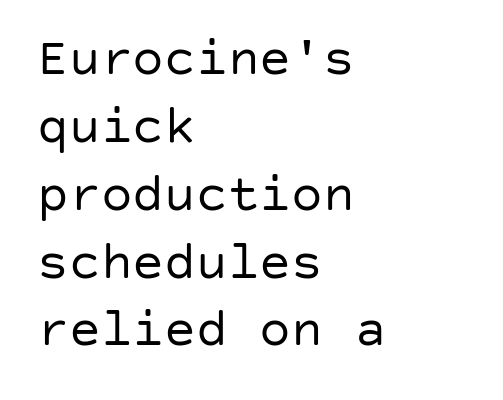
{"serif": "no", "italic": "no", "bold": "no", "weight": "regular", "width": "normal", "stroke_contrast": "low", "x_height": "large", "underline": "no", "align": "left", "line_spacing": "normal", "line_spacing_ratio": 1.28, "letter_spacing": "normal", "letter_spacing_em": 0.0, "glyph_px": 53}
